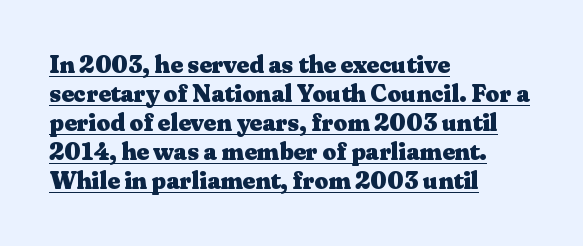
Q: Is the text bold? A: Yes.
Q: Is the text italic (slanted)? A: No, it is upright.
Q: Is the text underlined? A: Yes.
Q: How is the paragraph aligned? A: Left-aligned.
Q: Is the spacing between letters normal or unusually wide? A: Normal.
